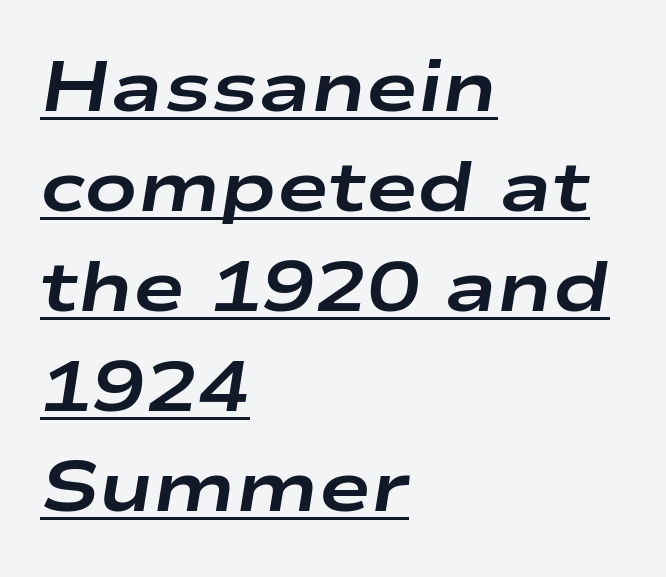
Q: Is the text bold? A: Yes.
Q: Is the text italic (slanted)? A: Yes, it leans right by about 9 degrees.
Q: Is the text underlined? A: Yes.
Q: How is the paragraph aligned? A: Left-aligned.
Q: Is the spacing between letters normal or unusually wide? A: Normal.
Q: Is the spacing between lines tight, normal or loose? A: Normal.
Q: Width (condensed, normal, or wide)? A: Wide.
Q: Stroke contrast? A: Low.
Q: x-height? A: Medium.
Q: Monospaced? A: No.
